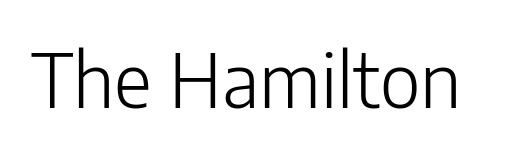
{"serif": "no", "italic": "no", "bold": "no", "weight": "light", "width": "normal", "stroke_contrast": "low", "x_height": "medium", "monospaced": "no", "underline": "no", "letter_spacing": "normal", "letter_spacing_em": 0.0, "glyph_px": 74}
